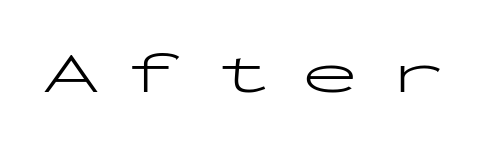
{"serif": "no", "italic": "no", "bold": "no", "weight": "light", "width": "wide", "stroke_contrast": "low", "x_height": "medium", "monospaced": "yes", "underline": "no", "letter_spacing": "wide", "letter_spacing_em": 0.49, "glyph_px": 58}
